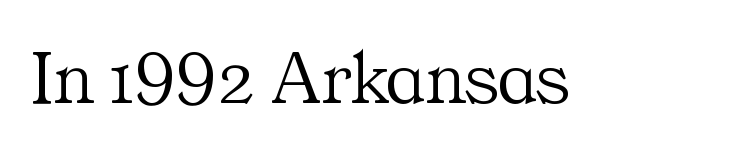
The strokes are not fattened; the text isn't bold. This rendering employs a face with finishing strokes, i.e., a serif. Check the space under the baseline: it is left empty. Default kerning and tracking; the words read as compact shapes. Looks like regular typesetting: each glyph gets only the width it needs.
